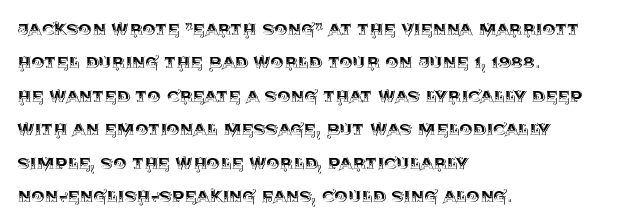
{"italic": "no", "underline": "no", "align": "left", "line_spacing": "normal", "line_spacing_ratio": 1.59, "letter_spacing": "normal", "letter_spacing_em": 0.0, "glyph_px": 21}
